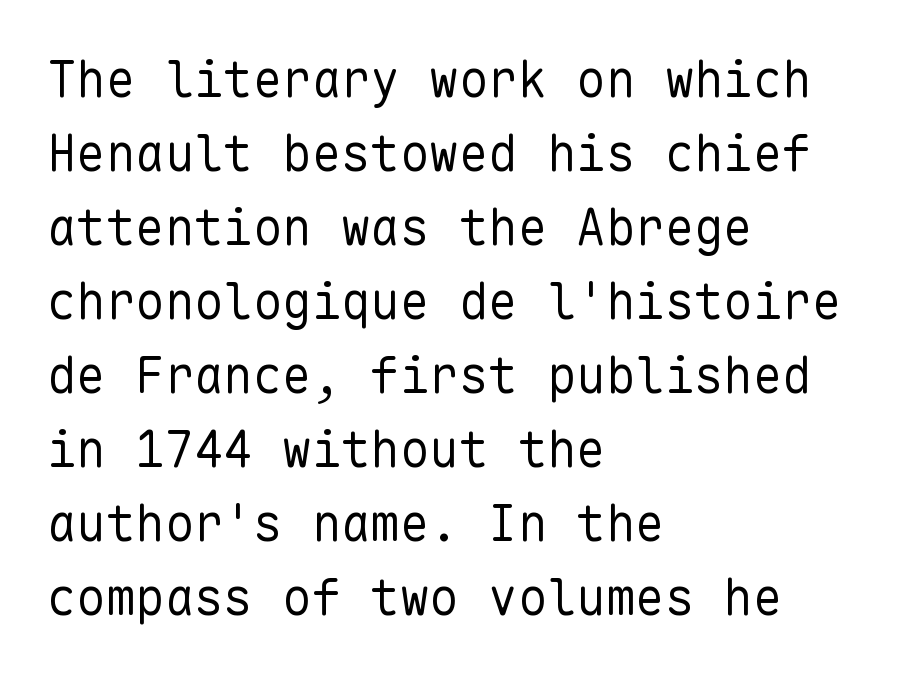
Leading matches the norm, producing a regular column. Nothing sits at the stroke ends, so this counts as sans-serif. Counters stay open thanks to moderate or lighter strokes. The paragraph has a hard left edge and a soft right edge.
